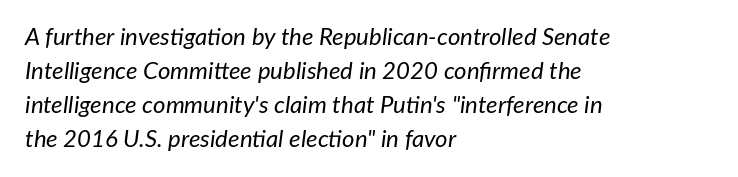
Q: Is the text bold? A: No.
Q: Is the text italic (slanted)? A: Yes, it leans right by about 7 degrees.
Q: Is the text underlined? A: No.
Q: How is the paragraph aligned? A: Left-aligned.
Q: Is the spacing between letters normal or unusually wide? A: Normal.
Q: Is the spacing between lines tight, normal or loose? A: Normal.
